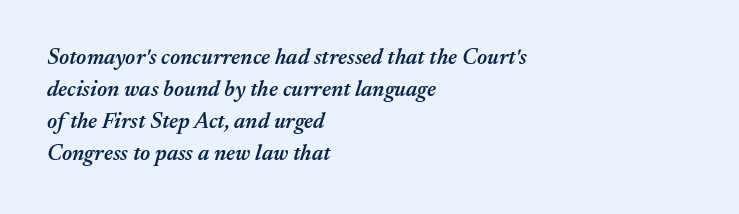
The image shows 22 px text type, italic (leaning right); set left-aligned, normal line spacing (1.46x), normal letter spacing, not underlined.
